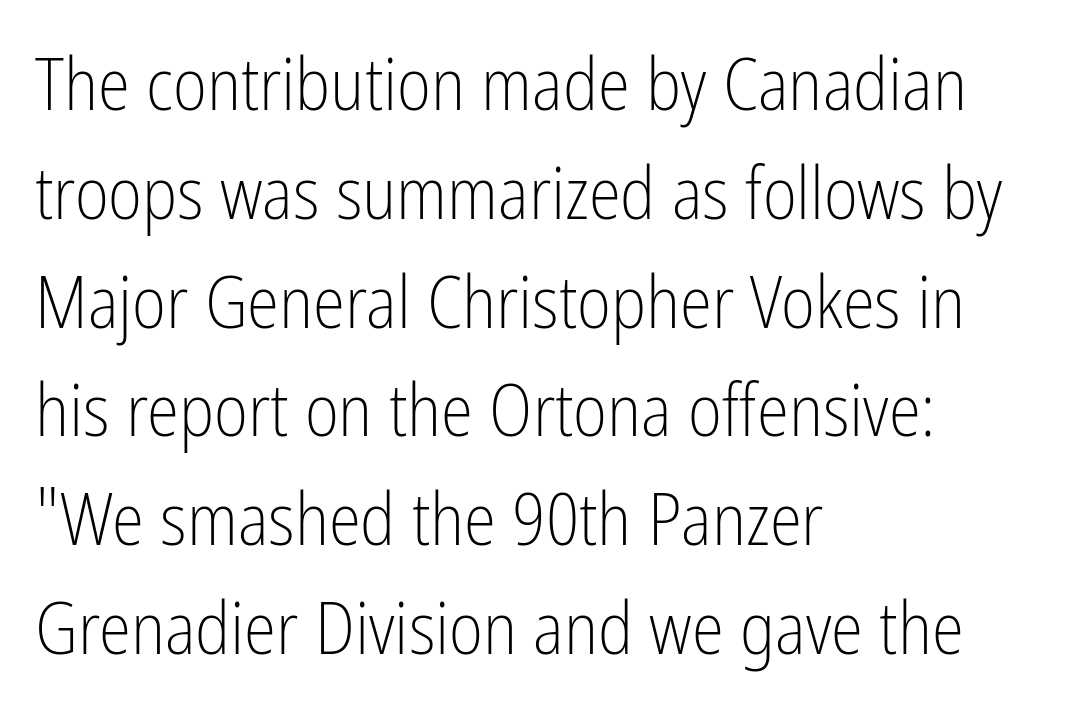
Descender tails drop into unmarked territory. The designer left line spacing at the default. Each letter keeps its own natural width here, so spacing adapts to shape. No extra ink here — the face is not bold. The tracking reads as untouched default to a designer's eye. This is roman type, the default non-slanted kind.
